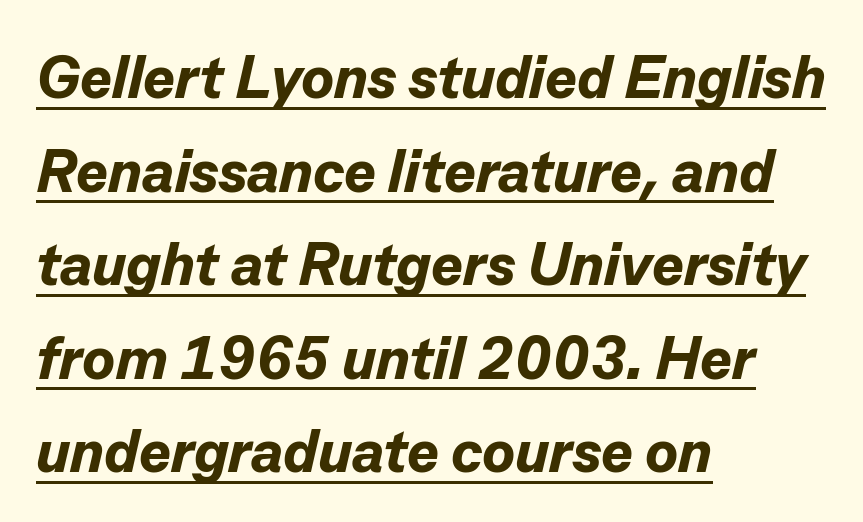
{"italic": "yes", "lean": "right", "slant_degrees": 13, "bold": "yes", "weight": "bold", "width": "normal", "stroke_contrast": "low", "x_height": "medium", "monospaced": "no", "underline": "yes", "align": "left", "line_spacing": "normal", "line_spacing_ratio": 1.56, "letter_spacing": "normal", "letter_spacing_em": 0.0, "glyph_px": 60}
